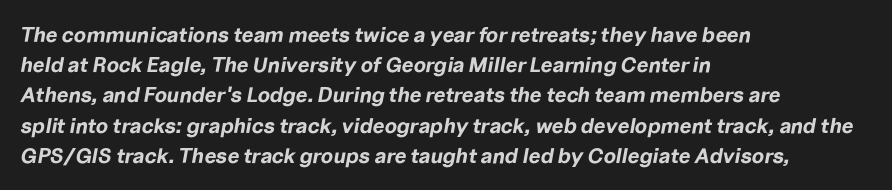
Q: Is the text bold? A: Yes.
Q: Is the text italic (slanted)? A: Yes, it leans right by about 10 degrees.
Q: Is the text underlined? A: No.
Q: How is the paragraph aligned? A: Left-aligned.
Q: Is the spacing between letters normal or unusually wide? A: Normal.
Q: Is the spacing between lines tight, normal or loose? A: Normal.
